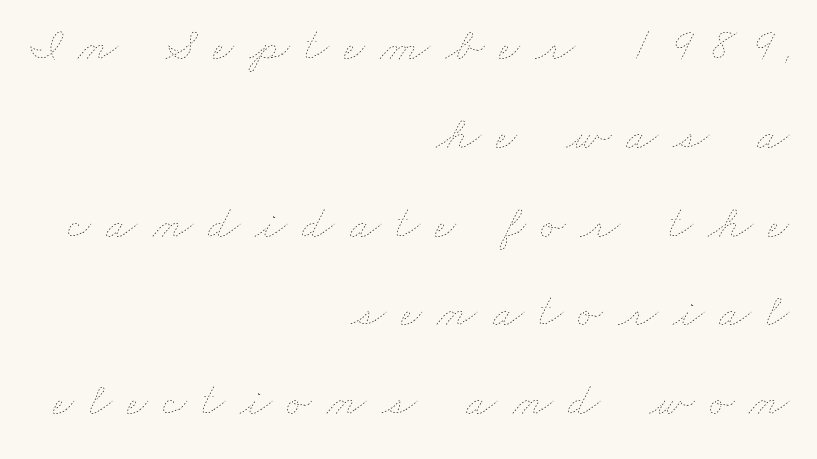
Q: Is the text bold? A: No.
Q: Is the text underlined? A: No.
Q: How is the paragraph aligned? A: Right-aligned.
Q: Is the spacing between letters normal or unusually wide? A: Unusually wide.
Q: Is the spacing between lines tight, normal or loose? A: Loose.
Q: Width (condensed, normal, or wide)? A: Wide.
Q: Stroke contrast? A: Low.
Q: x-height? A: Small.
Q: Monospaced? A: No.
